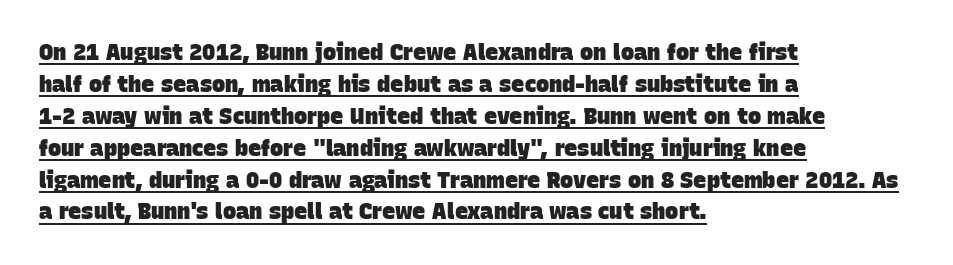
{"bold": "yes", "underline": "yes", "align": "left", "line_spacing": "normal", "line_spacing_ratio": 1.45, "letter_spacing": "normal", "letter_spacing_em": 0.0, "glyph_px": 22}
